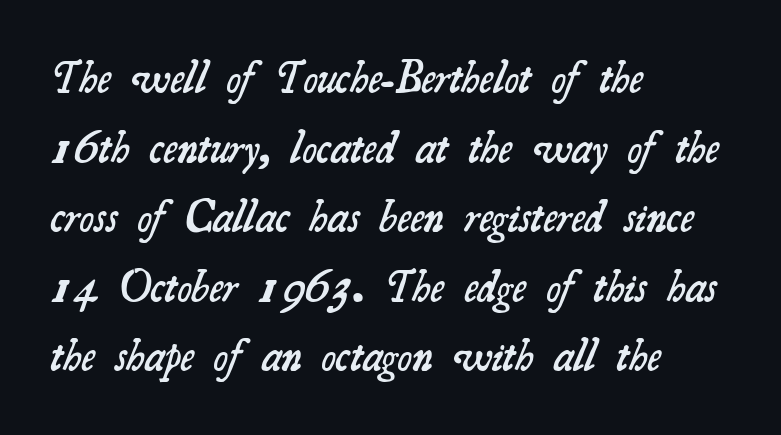
{"serif": "yes", "bold": "semi", "weight": "semibold", "width": "normal", "stroke_contrast": "medium", "x_height": "small", "monospaced": "no", "underline": "no", "align": "left", "line_spacing": "normal", "line_spacing_ratio": 1.58, "letter_spacing": "normal", "letter_spacing_em": 0.0, "glyph_px": 44}
